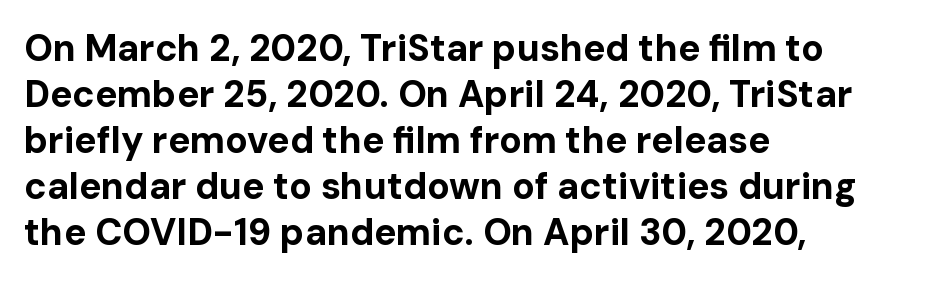
{"serif": "no", "italic": "no", "bold": "yes", "weight": "bold", "width": "normal", "stroke_contrast": "low", "x_height": "medium", "monospaced": "no", "underline": "no", "align": "left", "line_spacing_ratio": 1.24, "letter_spacing": "normal", "letter_spacing_em": 0.0, "glyph_px": 37}
